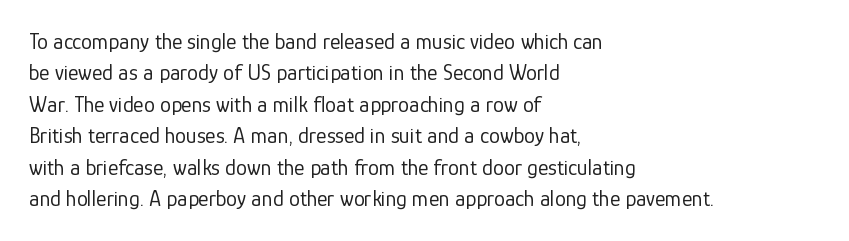
The line-height multiplier appears to be the usual default. The ragged edge is on the right, which tells us the setting is flush left. A typesetter would mark this as roman, not italic. This sample uses plain, unmodified letter spacing. No letter is thick-stroked: the sample isn't bold.
